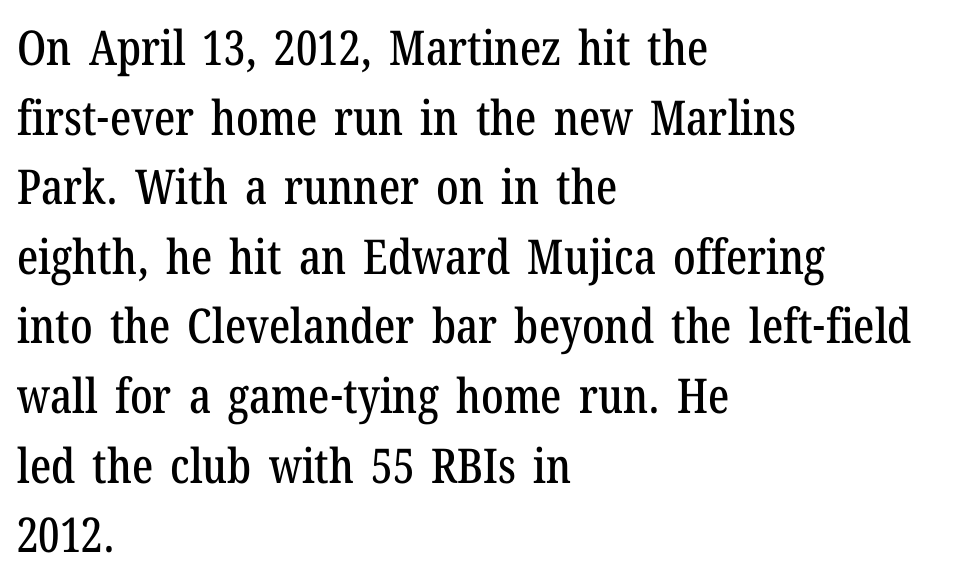
Nobody drew a line under any word here. The rendering uses a moderate line-height, typical for paragraphs. Letterform terminals end in serifs throughout the passage. Characters remain perfectly vertical along every line. This rendering uses left alignment, leaving the right contour irregular. Tracking value appears to be zero — textbook default spacing.
